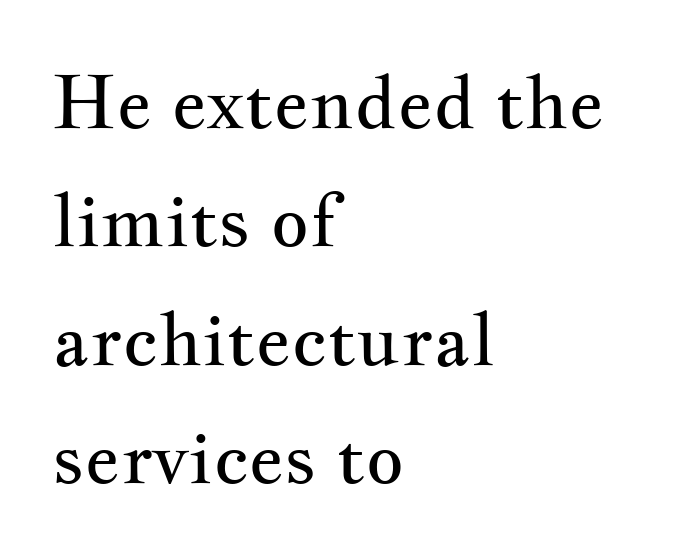
Q: Is the text bold? A: No.
Q: Is the text italic (slanted)? A: No, it is upright.
Q: Is the typeface a serif or a sans-serif typeface? A: Serif.
Q: Is the text underlined? A: No.
Q: How is the paragraph aligned? A: Left-aligned.
Q: Is the spacing between letters normal or unusually wide? A: Normal.
Q: Is the spacing between lines tight, normal or loose? A: Normal.
Q: Width (condensed, normal, or wide)? A: Wide.
Q: Stroke contrast? A: Medium.
Q: x-height? A: Small.
Q: Monospaced? A: No.
